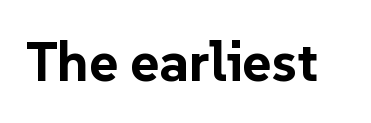
{"serif": "no", "italic": "no", "bold": "yes", "weight": "bold", "width": "normal", "stroke_contrast": "low", "x_height": "medium", "monospaced": "no", "underline": "no", "letter_spacing": "normal", "letter_spacing_em": 0.0, "glyph_px": 56}
